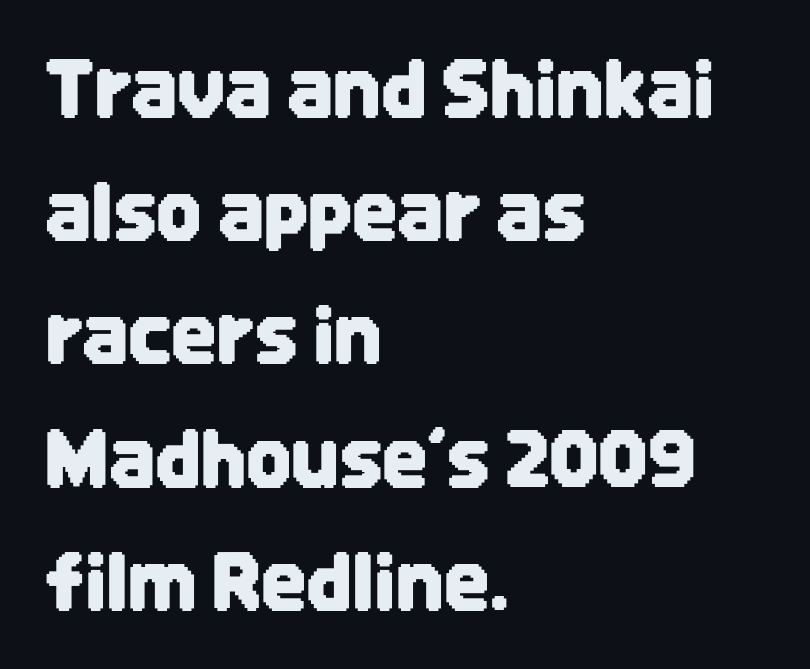
Q: Is the text italic (slanted)? A: No, it is upright.
Q: Is the typeface a serif or a sans-serif typeface? A: Sans-serif.
Q: Is the text underlined? A: No.
Q: How is the paragraph aligned? A: Left-aligned.
Q: Is the spacing between letters normal or unusually wide? A: Normal.
Q: Is the spacing between lines tight, normal or loose? A: Normal.
Q: Width (condensed, normal, or wide)? A: Condensed.
Q: Stroke contrast? A: Low.
Q: x-height? A: Large.
Q: Monospaced? A: No.
